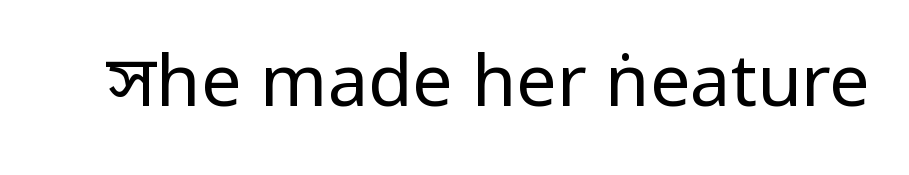
The lettering stays uniformly vertical, giving the passage a roman look. Letter spacing: default. Looks like regular typesetting: each glyph gets only the width it needs. Vertical stems look standard width or narrower in stroke. Bare-footed words on every line. The rendering shows plain stroke endings on the letterforms — a sans-serif design.
